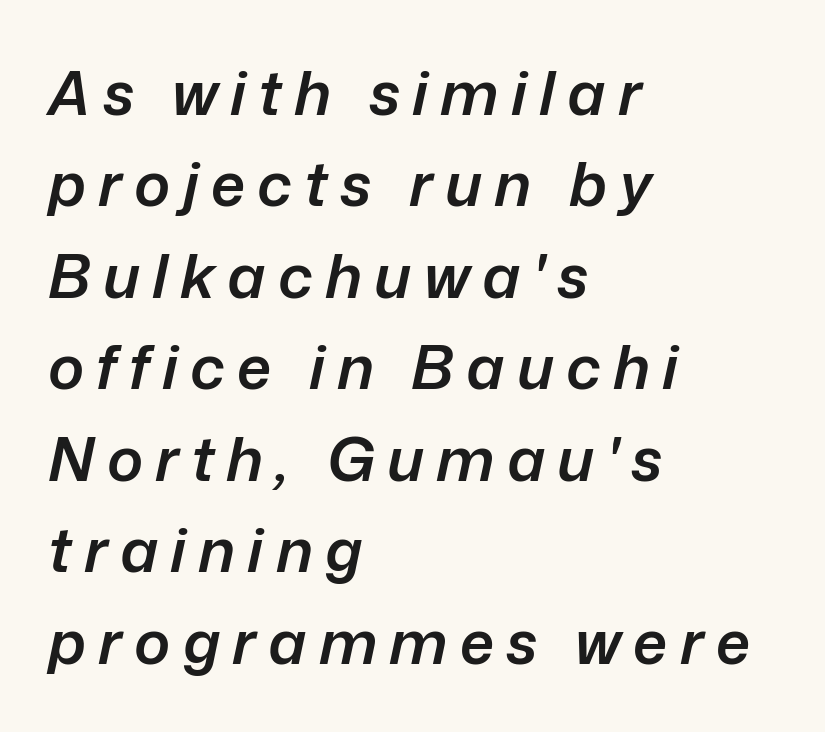
The image shows 61 px semibold type, italic (leaning right); set left-aligned, normal line spacing (1.5x), unusually wide letter spacing (+0.2 em), not underlined; low stroke contrast and a medium x-height.
